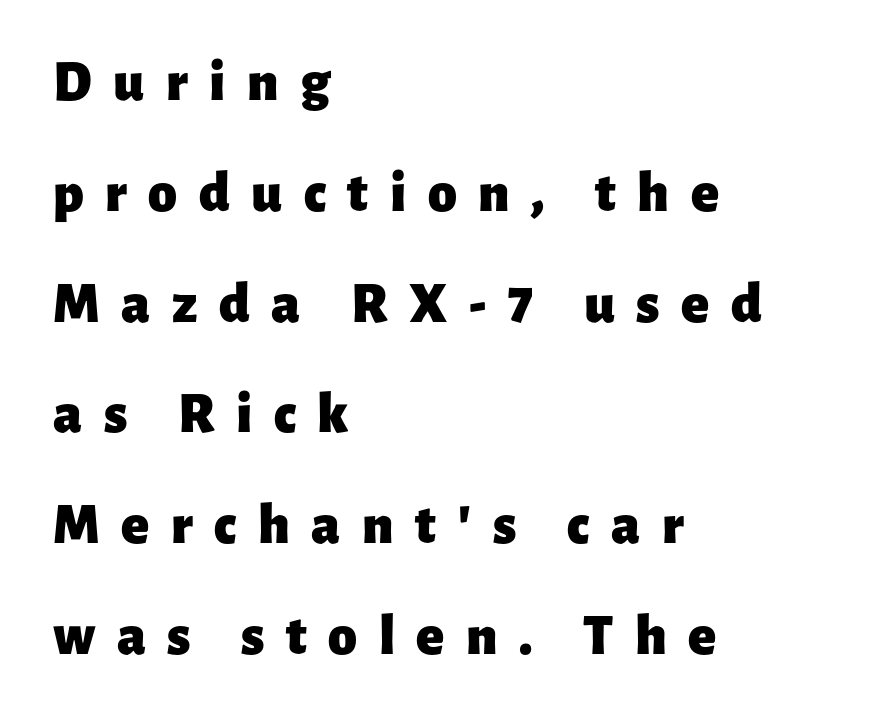
Q: Is the text bold? A: Yes.
Q: Is the text italic (slanted)? A: No, it is upright.
Q: Is the typeface a serif or a sans-serif typeface? A: Sans-serif.
Q: Is the text underlined? A: No.
Q: How is the paragraph aligned? A: Left-aligned.
Q: Is the spacing between letters normal or unusually wide? A: Unusually wide.
Q: Is the spacing between lines tight, normal or loose? A: Loose.
Q: Width (condensed, normal, or wide)? A: Normal.
Q: Stroke contrast? A: Low.
Q: x-height? A: Medium.
Q: Monospaced? A: No.
